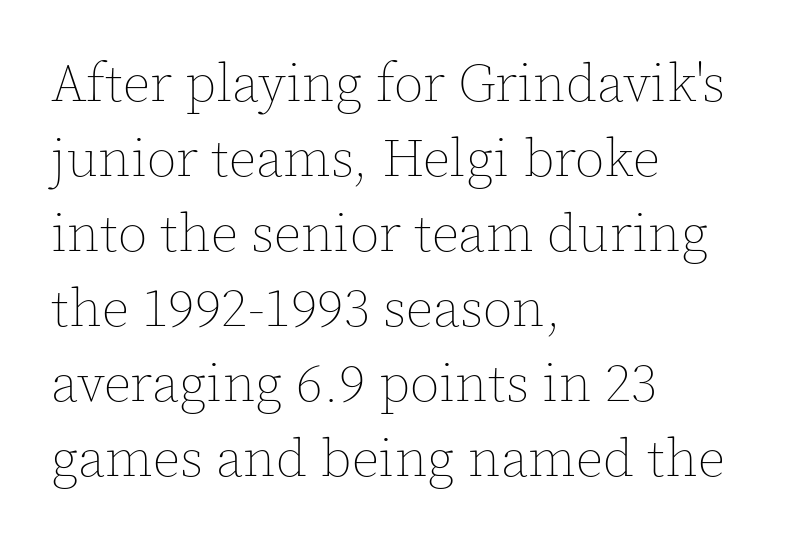
Upright lettering throughout. Rows of type keep a routine distance in the vertical direction. The string is rendered with underlining switched off. Compared with a centered layout, this one pins lines to the left instead.
